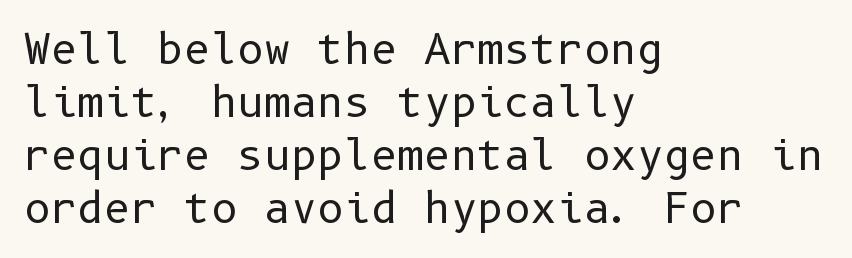
The image shows 41 px regular-weight sans-serif type, upright; set left-aligned, normal line spacing (1.29x), normal letter spacing, not underlined; low stroke contrast and a medium x-height.
